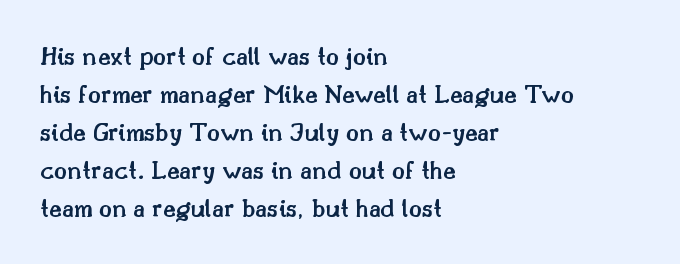
The image shows 27 px text type, upright; set left-aligned, normal line spacing (1.41x), normal letter spacing, not underlined.
